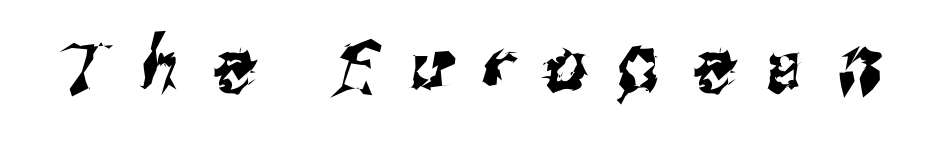
{"serif": "no", "width": "condensed", "stroke_contrast": "medium", "x_height": "medium", "monospaced": "no", "underline": "no", "letter_spacing": "wide", "letter_spacing_em": 0.43, "glyph_px": 74}
